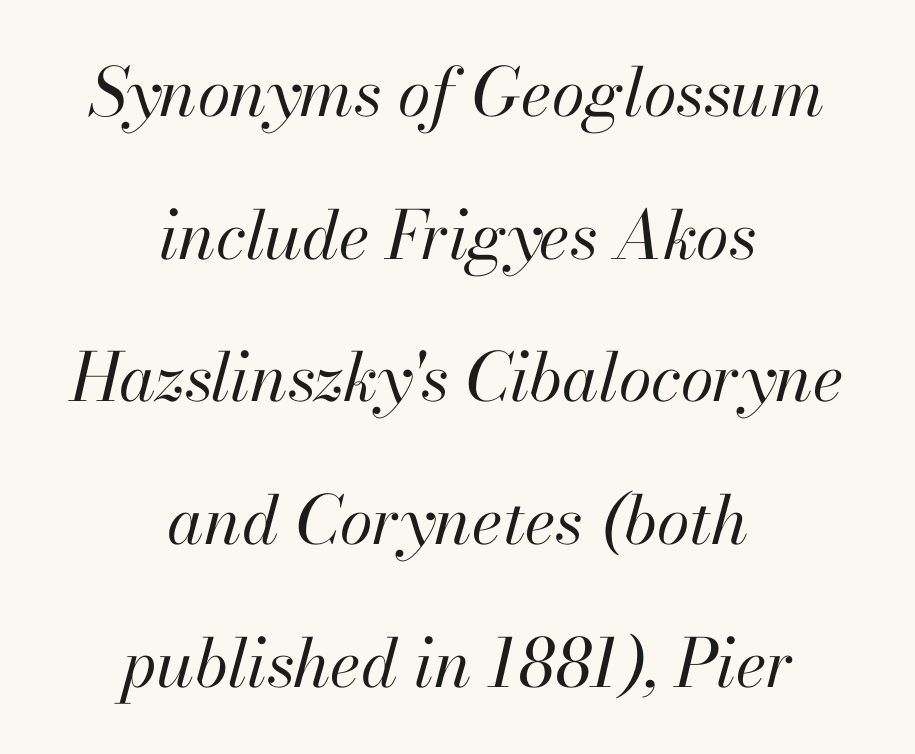
{"italic": "yes", "lean": "right", "slant_degrees": 13, "bold": "no", "weight": "regular", "width": "normal", "stroke_contrast": "high", "x_height": "small", "monospaced": "no", "underline": "no", "align": "center", "line_spacing": "loose", "line_spacing_ratio": 2.13, "letter_spacing": "normal", "letter_spacing_em": 0.0, "glyph_px": 67}
